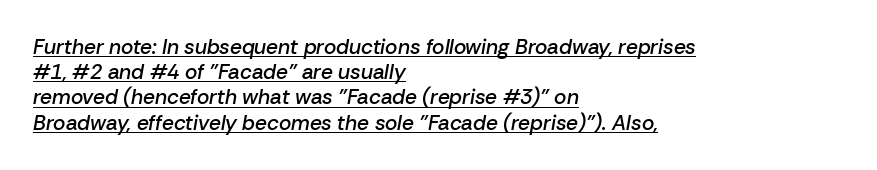
Q: Is the text bold? A: Semi-bold.
Q: Is the text italic (slanted)? A: Yes, it leans right by about 10 degrees.
Q: Is the text underlined? A: Yes.
Q: How is the paragraph aligned? A: Left-aligned.
Q: Is the spacing between letters normal or unusually wide? A: Normal.
